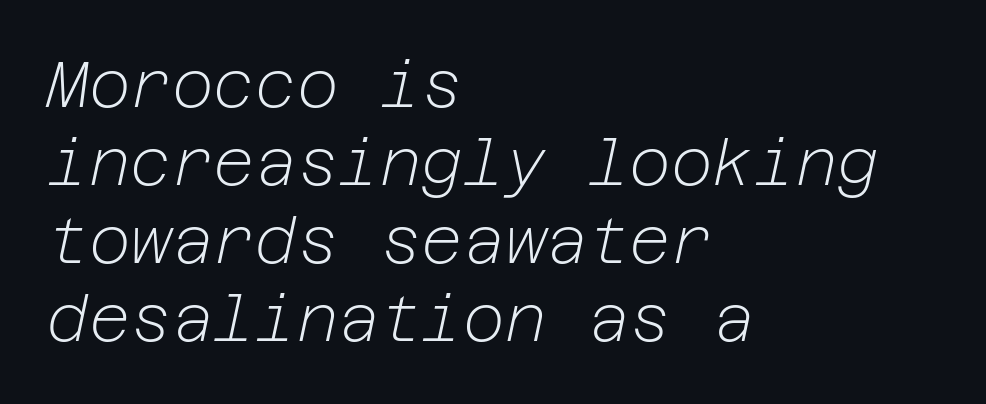
Q: Is the text bold? A: No.
Q: Is the text italic (slanted)? A: Yes, it leans right by about 12 degrees.
Q: Is the text underlined? A: No.
Q: How is the paragraph aligned? A: Left-aligned.
Q: Is the spacing between letters normal or unusually wide? A: Normal.
Q: Width (condensed, normal, or wide)? A: Normal.
Q: Stroke contrast? A: Low.
Q: x-height? A: Medium.
